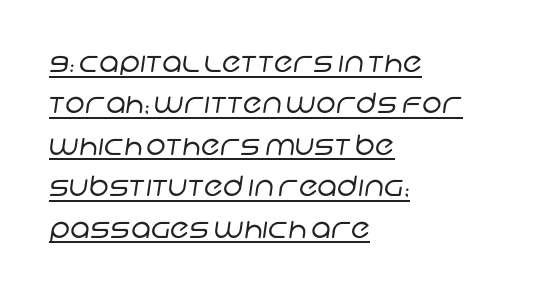
Note the varied advance widths — an 'i' is clearly narrower than an 'm'. The lines are quadded left. Between one letter and the next there's only the usual sliver of space. Glance below the letters and you will spot a drawn line. The font is comparable to plain body text, perhaps lighter.
